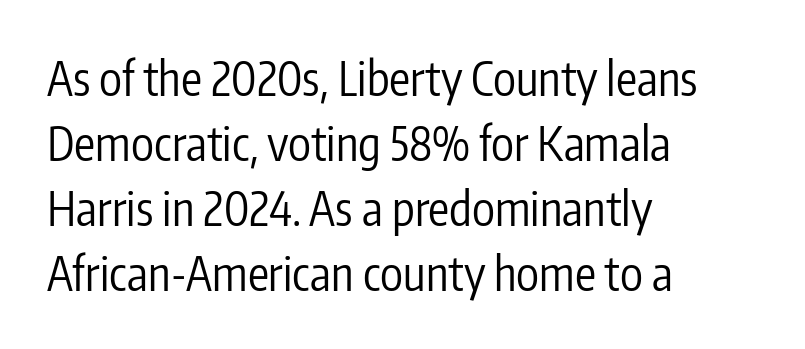
Has an underline been added? It has not. Honestly, the row spacing looks completely unremarkable. Posture: vertical. A typesetter would call this zero additional tracking. The lines are quadded left.
